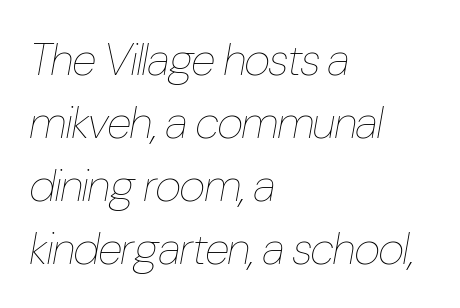
{"italic": "yes", "lean": "right", "slant_degrees": 10, "bold": "no", "weight": "thin", "width": "condensed", "stroke_contrast": "low", "x_height": "medium", "monospaced": "no", "underline": "no", "align": "left", "line_spacing": "normal", "line_spacing_ratio": 1.4, "letter_spacing": "normal", "letter_spacing_em": 0.0, "glyph_px": 45}
